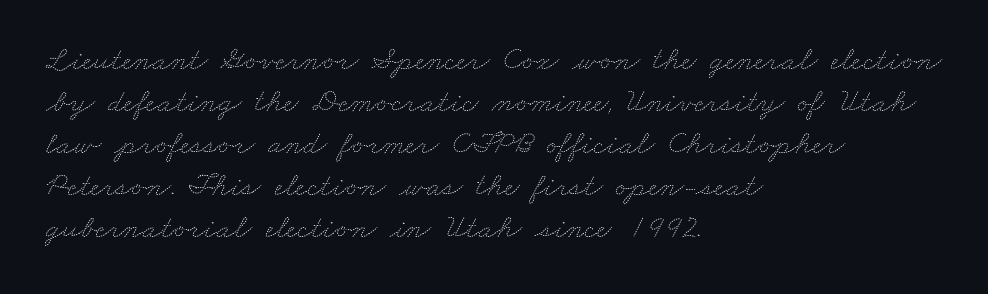
Whoever set this chose a conventional vertical rhythm. Only glyphs here, with clear space below each row. The cut favours lightness, reaching ordinary text weight at its darkest. This sample uses plain, unmodified letter spacing. These lines are rendered in a variable-pitch font. The paragraph shown leans on its left margin.
